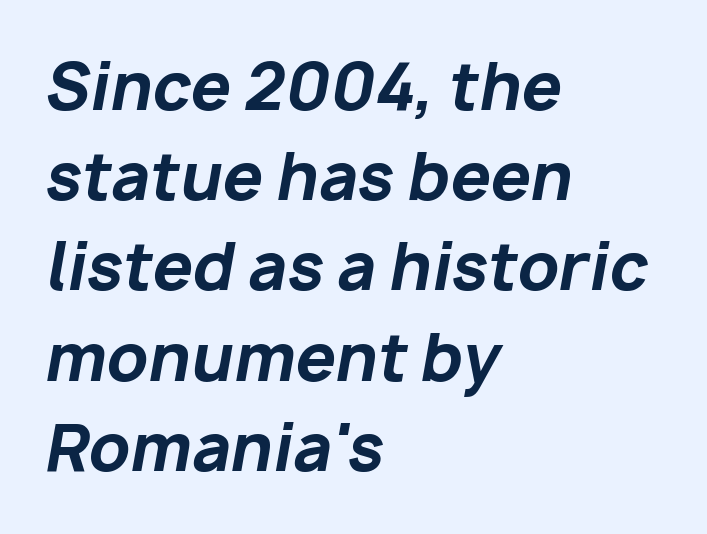
The specimen omits any rule beneath the text block's lines. Emphasis-style slanted type is in use. Horizontal alignment here is leftward, the default for most running prose. Reading down the column, the eye jumps a familiar distance to each next line. On the weight axis this lands at bold, roughly 700. Inter-character spacing is left at the font's built-in metrics.
